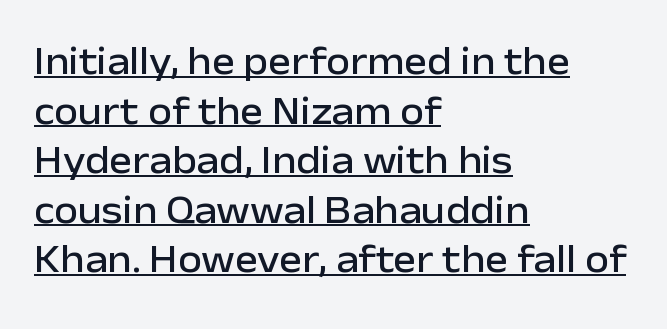
If you measured baseline to baseline, you'd find a middling distance. Short and long lines alike share a common starting point at left. These characters rest on top of a visible drawn line. The glyphs in this specimen are sans serif. Looks like regular typesetting: each glyph gets only the width it needs. You could call the tracking neutral — neither tight nor loose.
